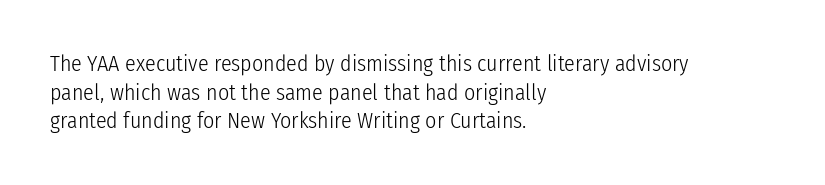
{"italic": "no", "bold": "no", "underline": "no", "align": "left", "line_spacing": "normal", "line_spacing_ratio": 1.3, "letter_spacing": "normal", "letter_spacing_em": 0.0, "glyph_px": 22}
